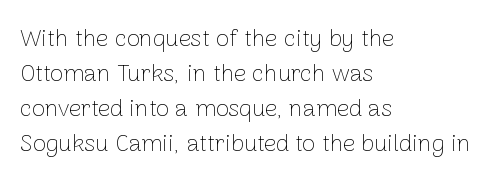
The image shows 24 px text type, upright; set left-aligned, normal line spacing (1.46x), normal letter spacing, not underlined.
